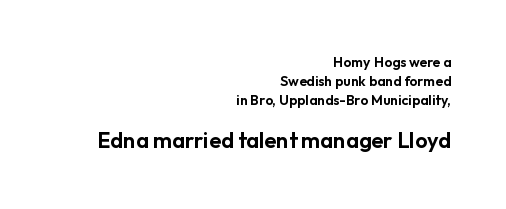
The image shows 22 px text type, upright; set right-aligned, normal line spacing (1.35x), normal letter spacing, not underlined; the second (bottom) block is 1.57x larger.
